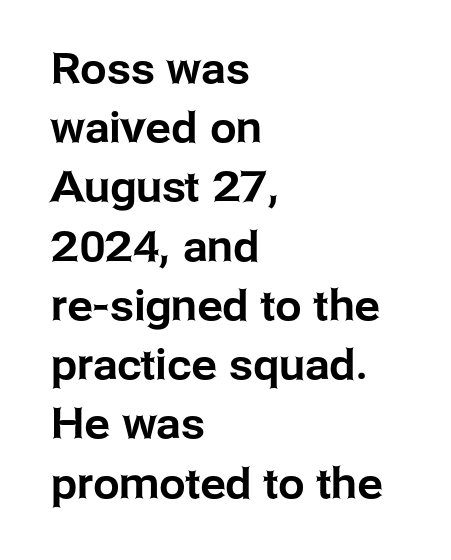
{"serif": "no", "italic": "no", "width": "normal", "stroke_contrast": "low", "x_height": "medium", "monospaced": "no", "underline": "no", "align": "left", "line_spacing": "normal", "line_spacing_ratio": 1.41, "letter_spacing": "normal", "letter_spacing_em": 0.0, "glyph_px": 42}
